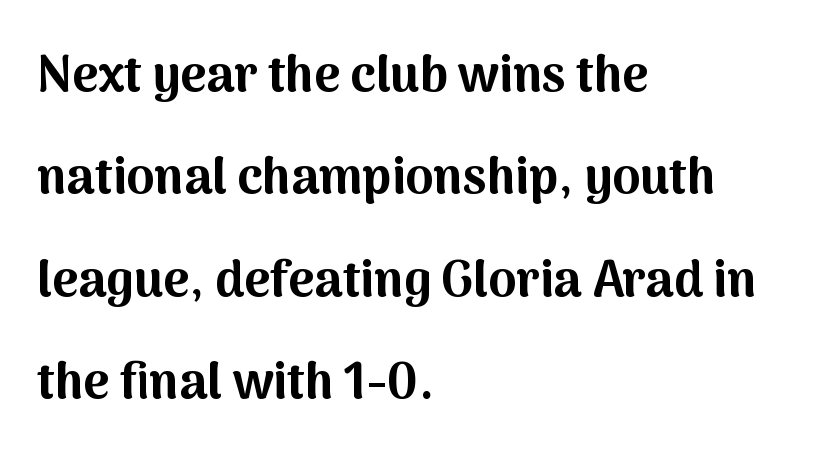
The image shows 50 px bold sans-serif type, upright; set left-aligned, loose line spacing (2.05x), normal letter spacing, not underlined; medium stroke contrast and a medium x-height.
